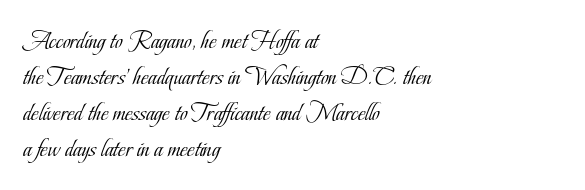
The characters are drawn with everyday or finer stroke widths. Line beginnings align vertically; line endings do not. Rule under the text: the space is simply empty. Words appear dense and cohesive because spacing is normal. Whoever set this chose a conventional vertical rhythm.
